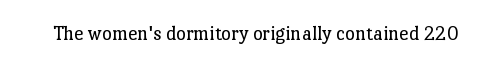
{"italic": "no", "bold": "no", "underline": "no", "letter_spacing": "normal", "letter_spacing_em": 0.0, "glyph_px": 21}
